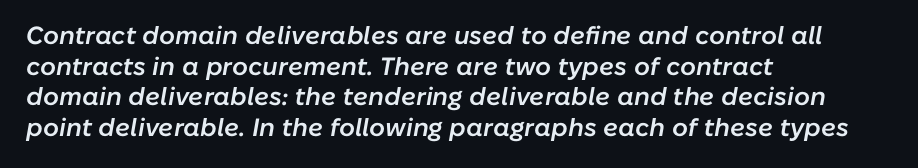
These lines carry some extra weight — a demibold, not a full bold. Type without underlining. Nobody touched the tracking dial on this one. Italic? Definitely — the glyphs are oblique. These lines are set flush left with a ragged right edge.
